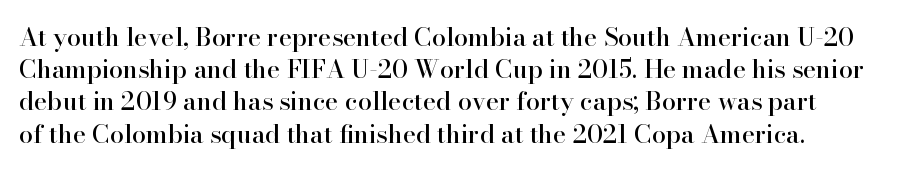
Q: Is the text italic (slanted)? A: No, it is upright.
Q: Is the text underlined? A: No.
Q: How is the paragraph aligned? A: Left-aligned.
Q: Is the spacing between letters normal or unusually wide? A: Normal.
Q: Is the spacing between lines tight, normal or loose? A: Normal.
